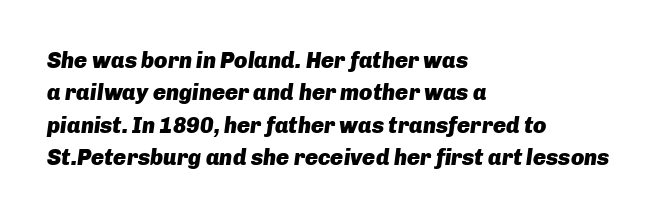
Nobody drew a line under any word here. The glyphs have the mass of a bold cut. Line spacing here is normal. The typography opts for an oblique posture over an upright one.
